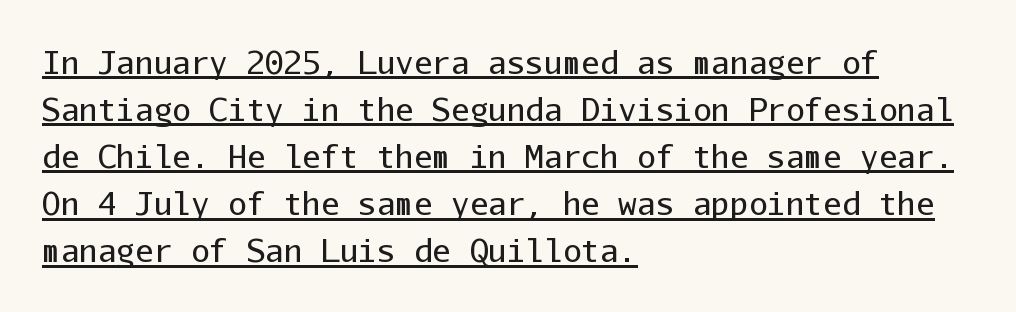
All the whitespace from short lines collects on the right. The rendered words wear a rule along their underside. Every character here occupies the same horizontal width, giving the sample a typewriter-like rhythm. You can tell from the bare stems that sans-serif type was used. This sample uses an upright cut, with every glyph sitting square on the baseline.
